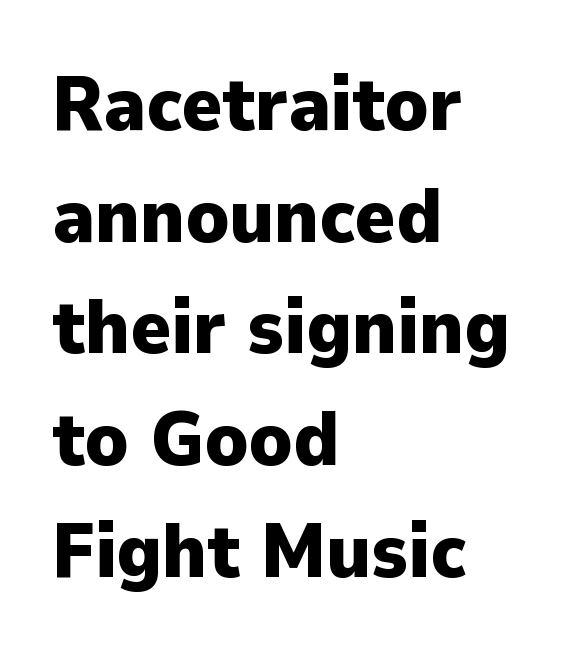
The face used here has the dense, thick strokes of a bold. Regarding serifs, this sample does without them. Spacing verdict: proportional, widths tailored to each character. This is roman type, the default non-slanted kind. Caption: standard tracking, unaltered. The passage shown stacks its lines at a standard gap.
